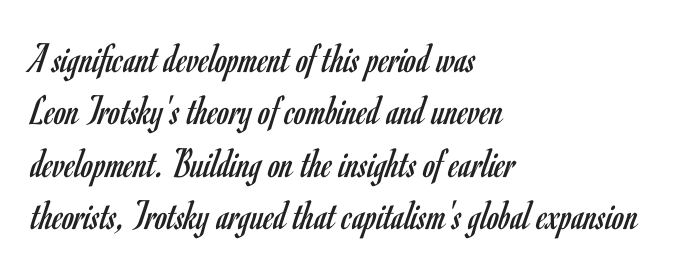
The image shows 43 px regular-weight, condensed sans-serif type; set left-aligned, line spacing 1.22x, normal letter spacing, not underlined; low stroke contrast and a small x-height.
